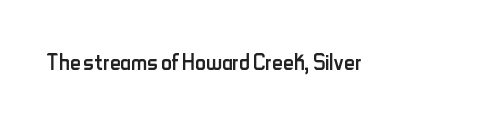
Q: Is the text bold? A: No.
Q: Is the text italic (slanted)? A: No, it is upright.
Q: Is the typeface a serif or a sans-serif typeface? A: Sans-serif.
Q: Is the text underlined? A: No.
Q: Is the spacing between letters normal or unusually wide? A: Normal.
Q: Width (condensed, normal, or wide)? A: Condensed.
Q: Stroke contrast? A: Low.
Q: x-height? A: Small.
Q: Monospaced? A: No.
